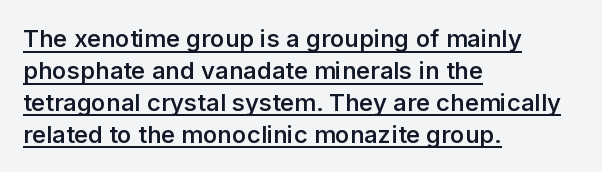
Regarding leading, the lines here are spaced in the standard way. The axis of the letterforms is exactly vertical. The passage shown is underscored from start to finish. Layout note: lines flush left. The horizontal fit of the characters is conventional and even. Emphasis by weight is partial: semibold.
